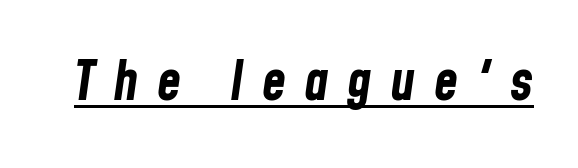
Each letter keeps its own natural width here, so spacing adapts to shape. In designer terms, the underline attribute is active on this setting. When letters slant like this, we call the style italic. Bold? Absolutely — the strokes are thick and heavy.
